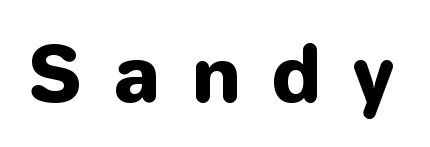
{"serif": "no", "italic": "no", "bold": "yes", "weight": "heavy", "width": "normal", "stroke_contrast": "low", "x_height": "medium", "monospaced": "no", "underline": "no", "letter_spacing": "wide", "letter_spacing_em": 0.41, "glyph_px": 75}
